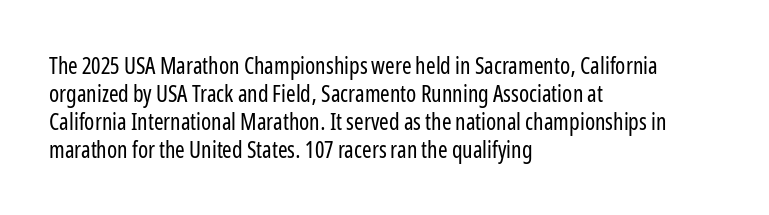
Q: Is the text bold? A: No.
Q: Is the text italic (slanted)? A: No, it is upright.
Q: Is the text underlined? A: No.
Q: How is the paragraph aligned? A: Left-aligned.
Q: Is the spacing between letters normal or unusually wide? A: Normal.
